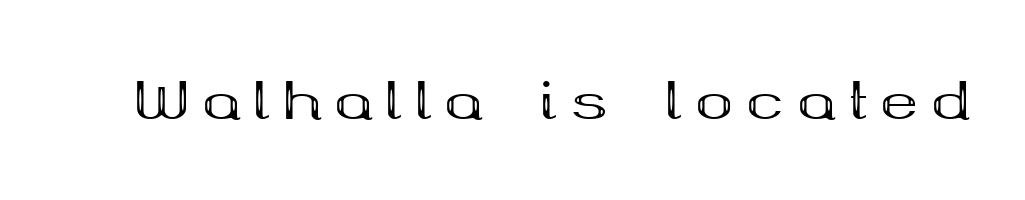
{"serif": "yes", "italic": "no", "bold": "yes", "weight": "bold", "width": "wide", "stroke_contrast": "medium", "x_height": "medium", "monospaced": "no", "underline": "no", "letter_spacing": "wide", "letter_spacing_em": 0.25, "glyph_px": 51}
